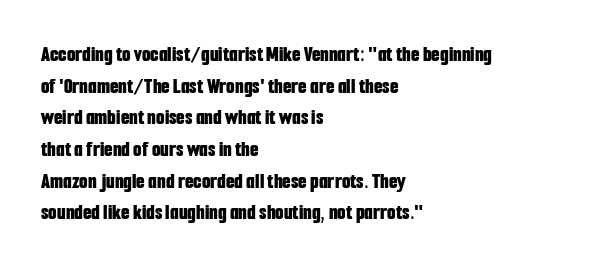
Q: Is the text bold? A: Yes.
Q: Is the text italic (slanted)? A: No, it is upright.
Q: Is the text underlined? A: No.
Q: How is the paragraph aligned? A: Left-aligned.
Q: Is the spacing between letters normal or unusually wide? A: Normal.
Q: Is the spacing between lines tight, normal or loose? A: Normal.
